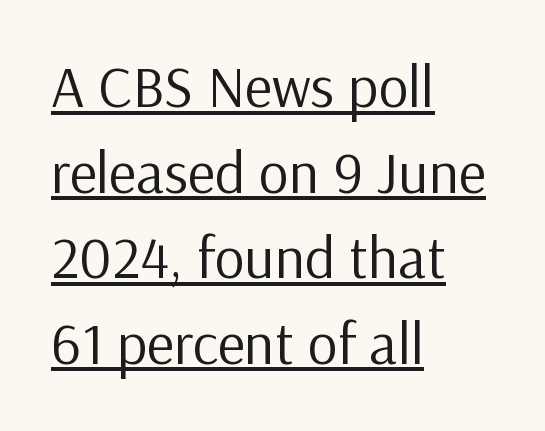
{"serif": "no", "italic": "no", "bold": "no", "weight": "regular", "width": "normal", "stroke_contrast": "low", "x_height": "medium", "monospaced": "no", "underline": "yes", "align": "left", "line_spacing": "normal", "line_spacing_ratio": 1.45, "letter_spacing": "normal", "letter_spacing_em": 0.0, "glyph_px": 59}
